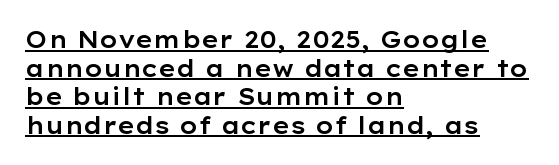
Q: Is the text italic (slanted)? A: No, it is upright.
Q: Is the text underlined? A: Yes.
Q: How is the paragraph aligned? A: Left-aligned.
Q: Is the spacing between letters normal or unusually wide? A: Normal.
